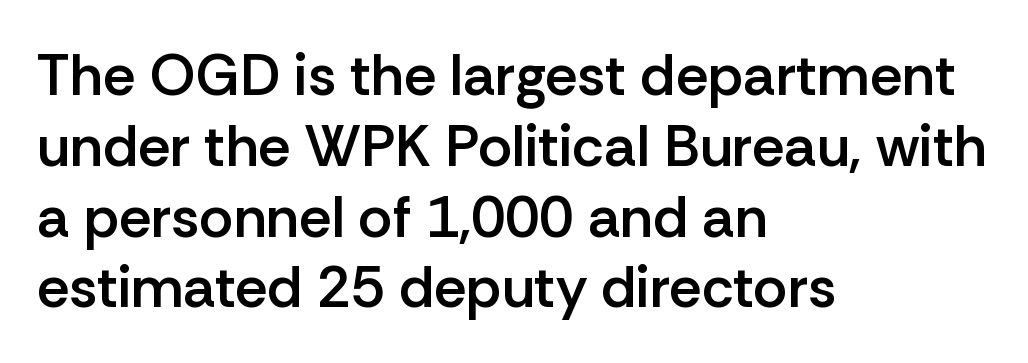
Horizontal alignment here is leftward, the default for most running prose. The specimen omits any rule beneath the text block's lines. Honestly, the letter spacing is just normal — you wouldn't notice it. Unlike a traditional serif, this face leaves its strokes unadorned.
